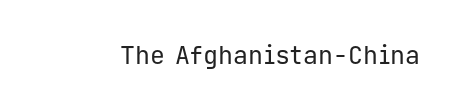
Q: Is the text bold? A: No.
Q: Is the text italic (slanted)? A: No, it is upright.
Q: Is the text underlined? A: No.
Q: Is the spacing between letters normal or unusually wide? A: Normal.
